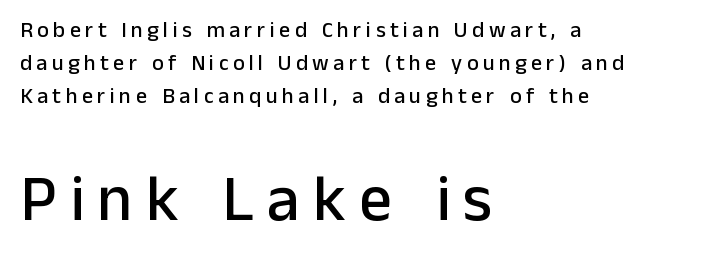
The image shows 65 px sans-serif type, upright; set left-aligned, normal line spacing (1.5x), unusually wide letter spacing (+0.2 em), not underlined; the second (bottom) block is 2.95x larger; low stroke contrast and a medium x-height.
